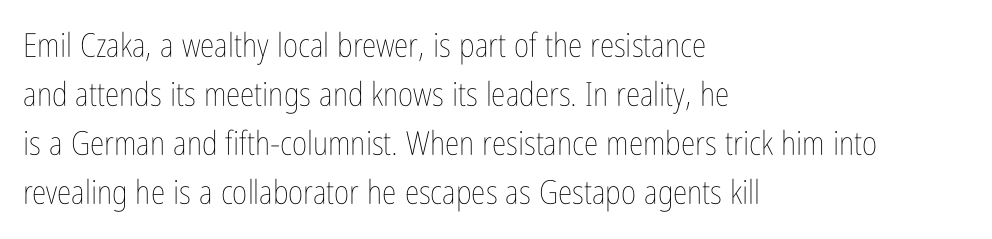
{"italic": "no", "bold": "no", "weight": "thin", "width": "condensed", "stroke_contrast": "low", "x_height": "medium", "monospaced": "no", "underline": "no", "align": "left", "line_spacing": "normal", "line_spacing_ratio": 1.48, "letter_spacing": "normal", "letter_spacing_em": 0.0, "glyph_px": 33}
